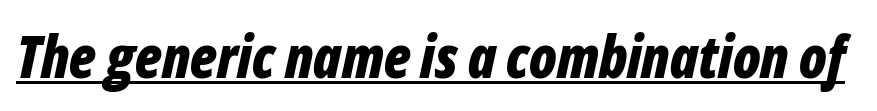
Is there an underline? Yes — a line sits under the letters. Italic? Definitely — the glyphs are oblique. Plenty of ink on the page — the face is bold. You could call the tracking neutral — neither tight nor loose. This sample has the flowing, uneven cadence of proportional lettering.
